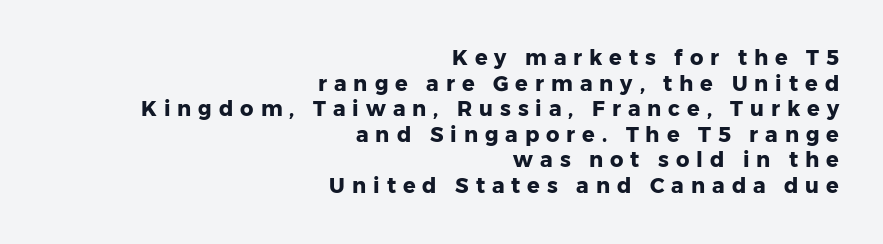
Q: Is the text bold? A: Yes.
Q: Is the text italic (slanted)? A: No, it is upright.
Q: Is the text underlined? A: No.
Q: How is the paragraph aligned? A: Right-aligned.
Q: Is the spacing between letters normal or unusually wide? A: Unusually wide.
